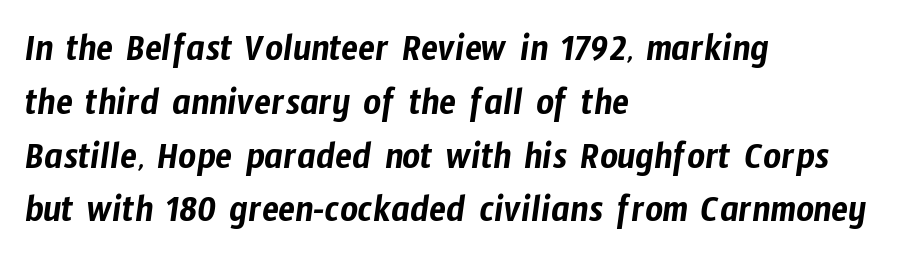
{"serif": "no", "width": "condensed", "stroke_contrast": "low", "x_height": "medium", "monospaced": "no", "underline": "no", "align": "left", "line_spacing": "normal", "line_spacing_ratio": 1.38, "letter_spacing": "normal", "letter_spacing_em": 0.0, "glyph_px": 39}
